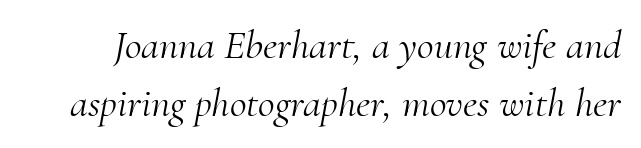
The image shows 41 px light serif type, italic (leaning right); set normal line spacing (1.41x), normal letter spacing, not underlined; medium stroke contrast and a small x-height.
